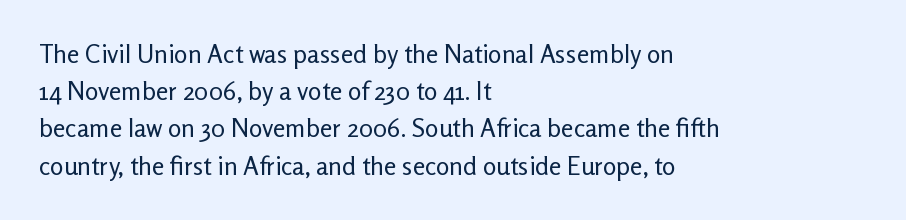
Q: Is the text bold? A: No.
Q: Is the text italic (slanted)? A: No, it is upright.
Q: Is the text underlined? A: No.
Q: How is the paragraph aligned? A: Left-aligned.
Q: Is the spacing between letters normal or unusually wide? A: Normal.
Q: Is the spacing between lines tight, normal or loose? A: Normal.
